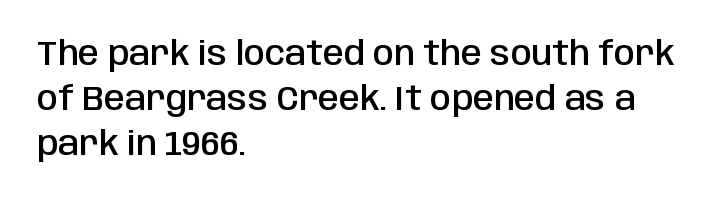
{"serif": "no", "italic": "no", "bold": "semi", "weight": "semibold", "width": "condensed", "stroke_contrast": "low", "x_height": "large", "monospaced": "no", "underline": "no", "align": "left", "line_spacing": "normal", "line_spacing_ratio": 1.32, "letter_spacing": "normal", "letter_spacing_em": 0.0, "glyph_px": 34}
